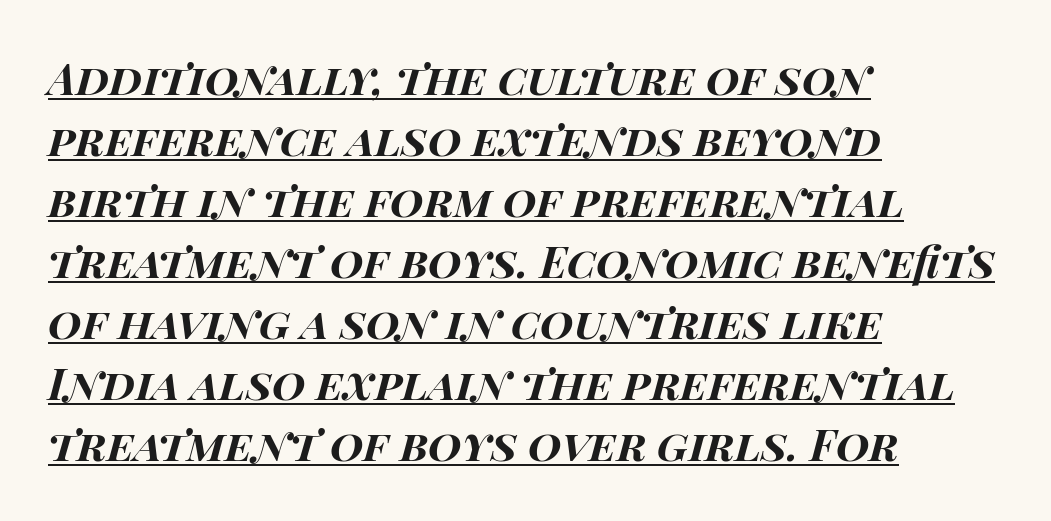
Q: Is the text bold? A: Yes.
Q: Is the text italic (slanted)? A: Yes, it leans right by about 14 degrees.
Q: Is the text underlined? A: Yes.
Q: How is the paragraph aligned? A: Left-aligned.
Q: Is the spacing between letters normal or unusually wide? A: Normal.
Q: Is the spacing between lines tight, normal or loose? A: Normal.
Q: Width (condensed, normal, or wide)? A: Wide.
Q: Stroke contrast? A: High.
Q: x-height? A: Large.
Q: Monospaced? A: No.
